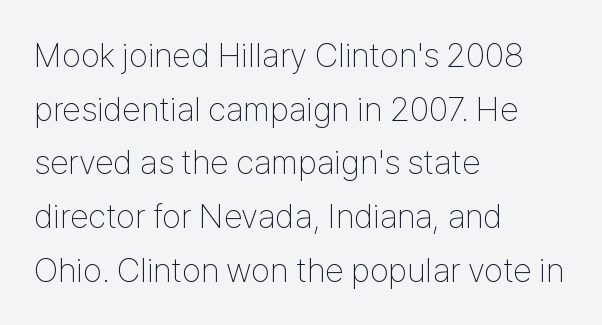
{"serif": "no", "italic": "no", "bold": "no", "weight": "thin", "width": "condensed", "stroke_contrast": "low", "x_height": "medium", "monospaced": "no", "underline": "no", "align": "left", "line_spacing": "normal", "line_spacing_ratio": 1.58, "letter_spacing": "normal", "letter_spacing_em": 0.0, "glyph_px": 34}
